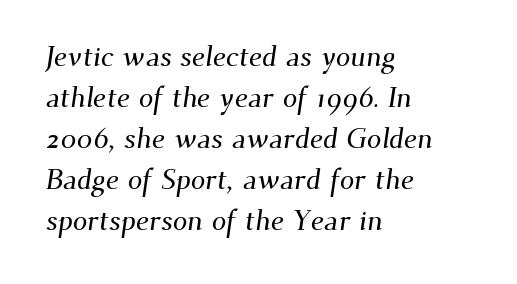
The image shows 29 px serif type; set left-aligned, normal line spacing (1.41x), normal letter spacing, not underlined; medium stroke contrast and a small x-height.
